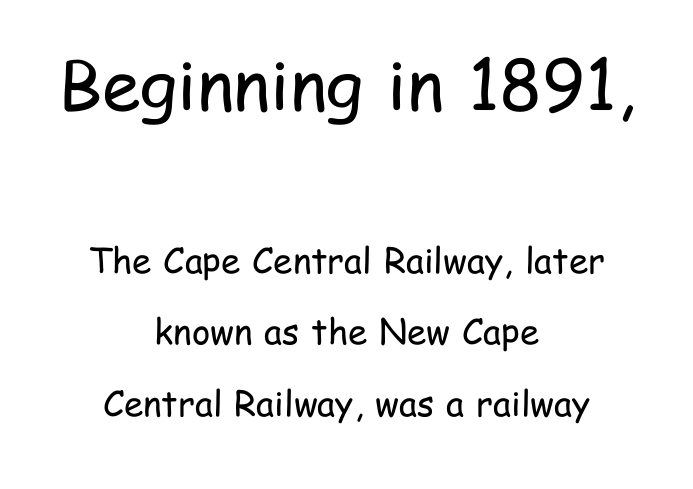
{"serif": "no", "italic": "no", "bold": "no", "weight": "regular", "width": "condensed", "stroke_contrast": "low", "x_height": "medium", "monospaced": "no", "underline": "no", "align": "center", "line_spacing": "loose", "line_spacing_ratio": 2.04, "letter_spacing": "normal", "letter_spacing_em": 0.0, "larger_block": "first", "size_ratio": 2.0, "glyph_px": 70}
